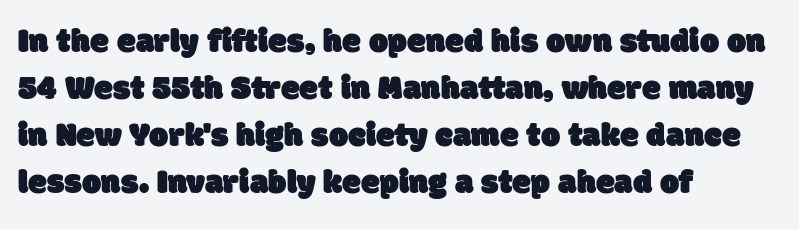
Line starts are locked; line ends wander. This sample has the flowing, uneven cadence of proportional lettering. This is sans-serif lettering, the kind often seen on screens and signage. The zone under the glyphs is completely vacant.
